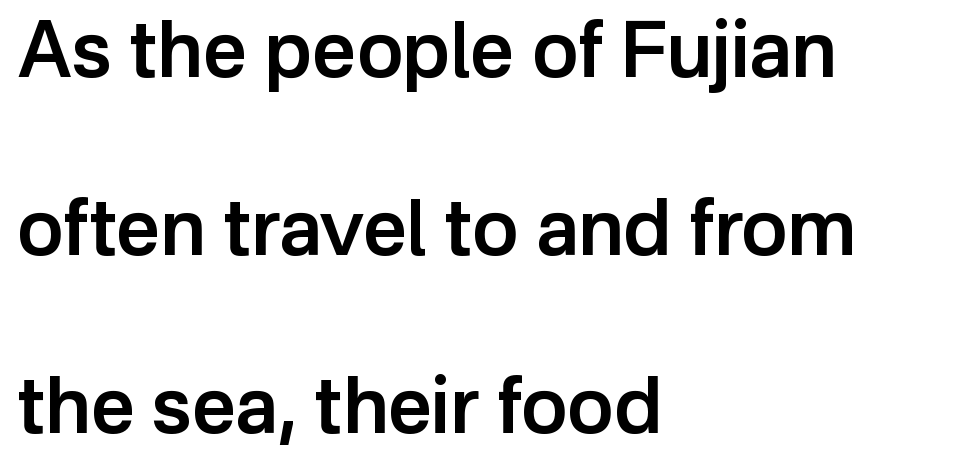
How would I describe the line gaps? Wide and relaxed. The passage is arranged the way most books set body copy — flush left. Plain, unruled lines of type. The designer went with a sans here, leaving each stem footless. Look at the tracking — it's just the regular setting, nothing added.
